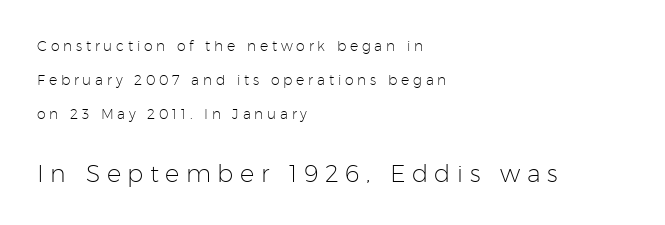
The image shows 24 px text type, upright; set left-aligned, loose line spacing (2.42x), unusually wide letter spacing (+0.27 em), not underlined; the second (bottom) block is 1.71x larger.
